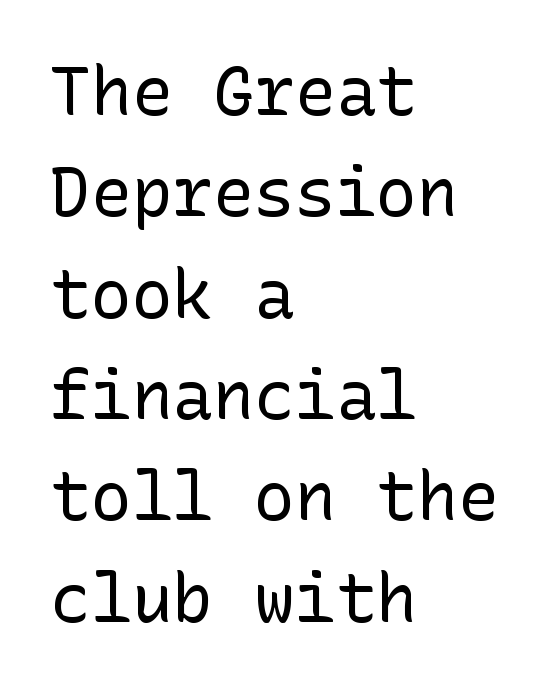
Q: Is the text bold? A: No.
Q: Is the text italic (slanted)? A: No, it is upright.
Q: Is the typeface a serif or a sans-serif typeface? A: Sans-serif.
Q: Is the text underlined? A: No.
Q: How is the paragraph aligned? A: Left-aligned.
Q: Is the spacing between letters normal or unusually wide? A: Normal.
Q: Is the spacing between lines tight, normal or loose? A: Normal.
Q: Width (condensed, normal, or wide)? A: Normal.
Q: Stroke contrast? A: Low.
Q: x-height? A: Medium.
